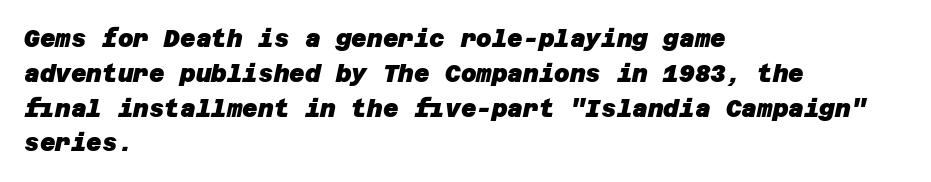
Casual observation: everything's shoved over to the left. The horizontal fit of the characters is conventional and even. The characters look thick and weighty, a clear bold. The zone under the glyphs is completely vacant. Notice how descenders clear the ascenders below comfortably — that's standard leading.
